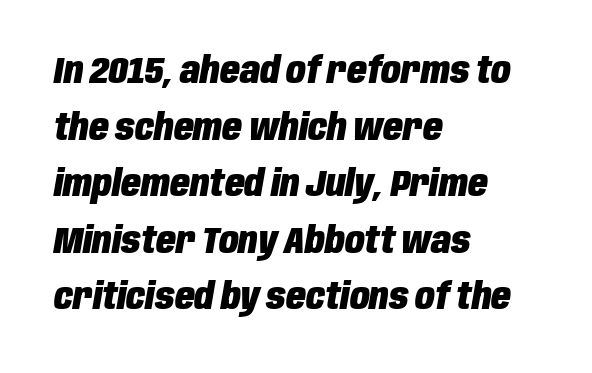
The image shows 36 px heavy, condensed type, italic (leaning right); set left-aligned, normal line spacing (1.57x), normal letter spacing, not underlined; low stroke contrast and a large x-height.
